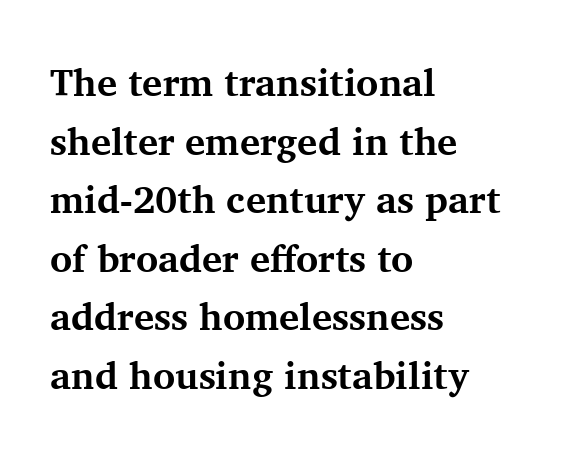
Q: Is the text bold? A: Yes.
Q: Is the text italic (slanted)? A: No, it is upright.
Q: Is the typeface a serif or a sans-serif typeface? A: Serif.
Q: Is the text underlined? A: No.
Q: How is the paragraph aligned? A: Left-aligned.
Q: Is the spacing between letters normal or unusually wide? A: Normal.
Q: Is the spacing between lines tight, normal or loose? A: Normal.
Q: Width (condensed, normal, or wide)? A: Normal.
Q: Stroke contrast? A: Medium.
Q: x-height? A: Medium.
Q: Monospaced? A: No.
